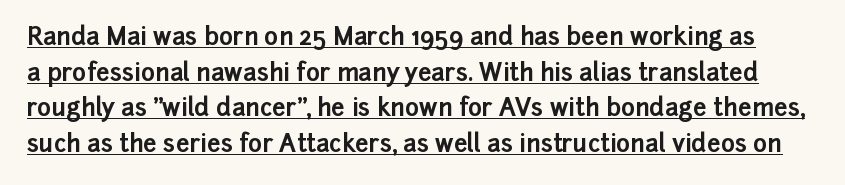
Q: Is the text bold? A: Yes.
Q: Is the text italic (slanted)? A: No, it is upright.
Q: Is the text underlined? A: Yes.
Q: Is the spacing between letters normal or unusually wide? A: Normal.
Q: Is the spacing between lines tight, normal or loose? A: Normal.
